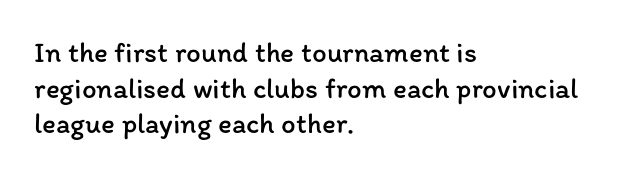
Glance below the letters and you will spot only blank space. Style check: upright. Visually the block forms a straight wall on the left and a jagged coastline on the right. Counters stay open thanks to moderate or lighter strokes. Nobody touched the tracking dial on this one. The face used here is proportionally spaced, like ordinary book or web type.
